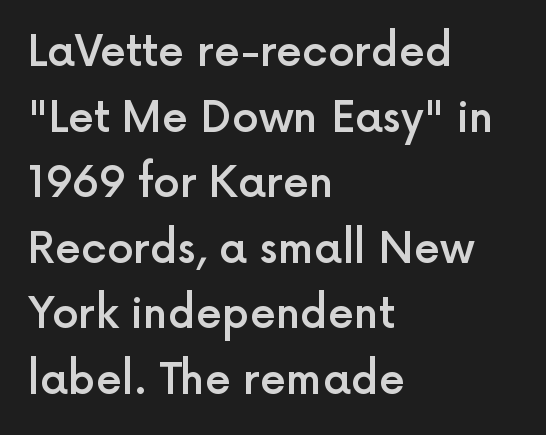
The passage shown is typed in a proportional face where columns would drift. The passage is arranged the way most books set body copy — flush left. Nothing unusual about the tracking: characters are spaced as the font intends. The gap between lines stays unmarked.
